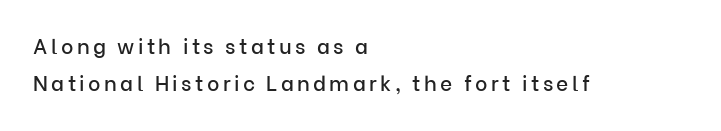
Unmarked baselines from the first word to the last. No italicization has been applied; the sample stays upright. Casual observation: everything's shoved over to the left.
